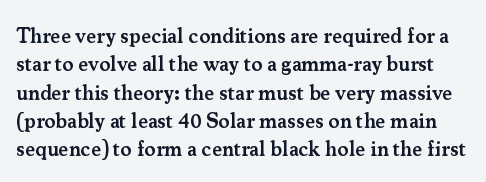
The image shows 21 px text type, upright; set normal line spacing (1.35x), normal letter spacing, not underlined.
